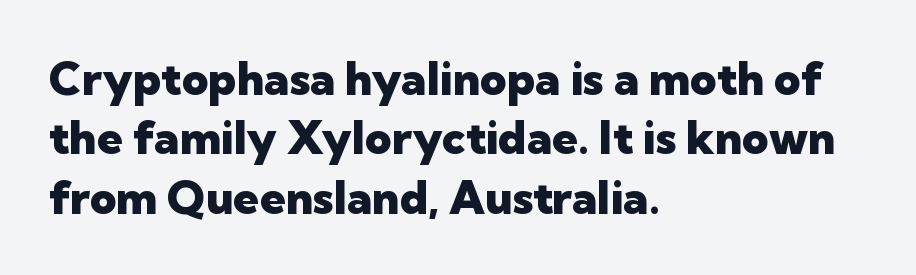
{"serif": "no", "italic": "no", "bold": "yes", "weight": "heavy", "width": "normal", "stroke_contrast": "low", "x_height": "medium", "monospaced": "no", "underline": "no", "align": "left", "line_spacing": "normal", "line_spacing_ratio": 1.29, "letter_spacing": "normal", "letter_spacing_em": 0.0, "glyph_px": 46}
